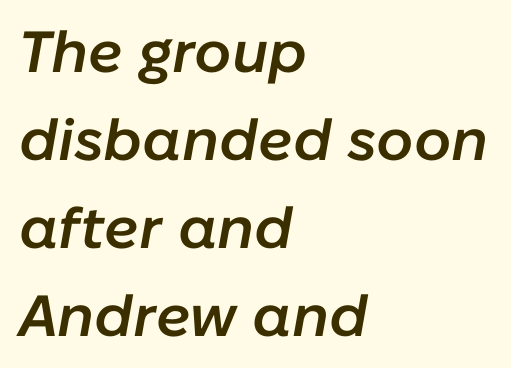
Q: Is the text bold? A: Semi-bold.
Q: Is the text italic (slanted)? A: Yes, it leans right by about 10 degrees.
Q: Is the text underlined? A: No.
Q: How is the paragraph aligned? A: Left-aligned.
Q: Is the spacing between letters normal or unusually wide? A: Normal.
Q: Is the spacing between lines tight, normal or loose? A: Normal.
Q: Width (condensed, normal, or wide)? A: Normal.
Q: Stroke contrast? A: Low.
Q: x-height? A: Medium.
Q: Monospaced? A: No.
